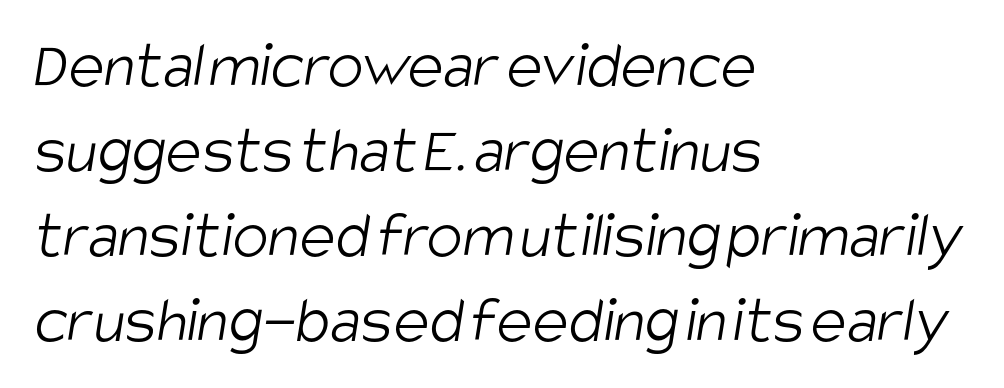
{"serif": "no", "bold": "no", "weight": "light", "width": "condensed", "stroke_contrast": "low", "x_height": "large", "monospaced": "no", "underline": "no", "align": "left", "line_spacing": "normal", "line_spacing_ratio": 1.27, "letter_spacing": "normal", "letter_spacing_em": 0.0, "glyph_px": 67}
